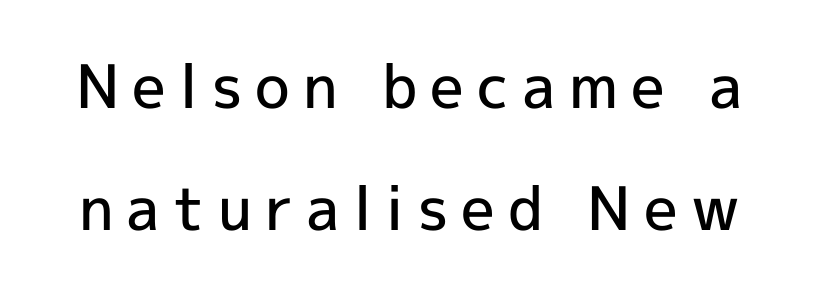
Q: Is the text bold? A: Semi-bold.
Q: Is the text italic (slanted)? A: No, it is upright.
Q: Is the typeface a serif or a sans-serif typeface? A: Sans-serif.
Q: Is the text underlined? A: No.
Q: Is the spacing between letters normal or unusually wide? A: Unusually wide.
Q: Is the spacing between lines tight, normal or loose? A: Loose.
Q: Width (condensed, normal, or wide)? A: Normal.
Q: x-height? A: Medium.
Q: Monospaced? A: No.
